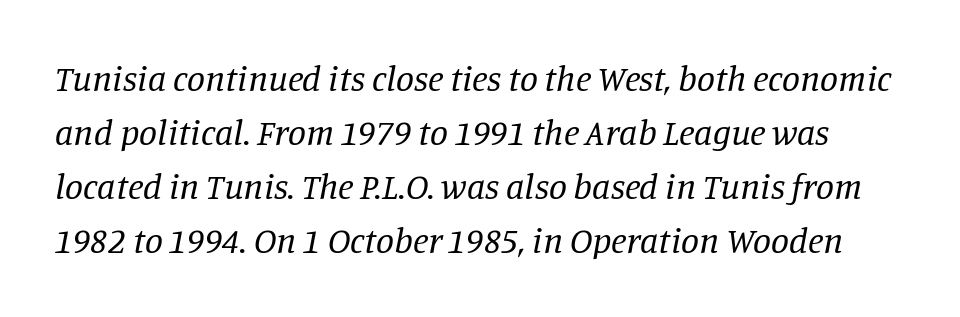
The image shows 36 px regular-weight serif type, italic (leaning right); set normal line spacing (1.5x), normal letter spacing, not underlined; low stroke contrast and a large x-height.
